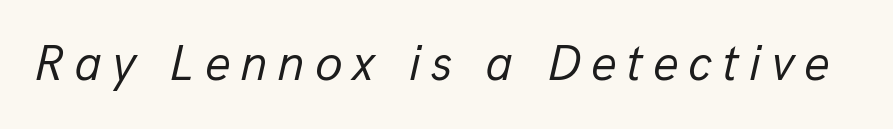
The text carries the slant typical of an italic or oblique font. The passage shown has open, widely tracked lettering throughout. A typesetter would call this proportional, since set widths differ per character. The cut favours lightness, reaching ordinary text weight at its darkest. Glance below the letters and you will spot only blank space.
